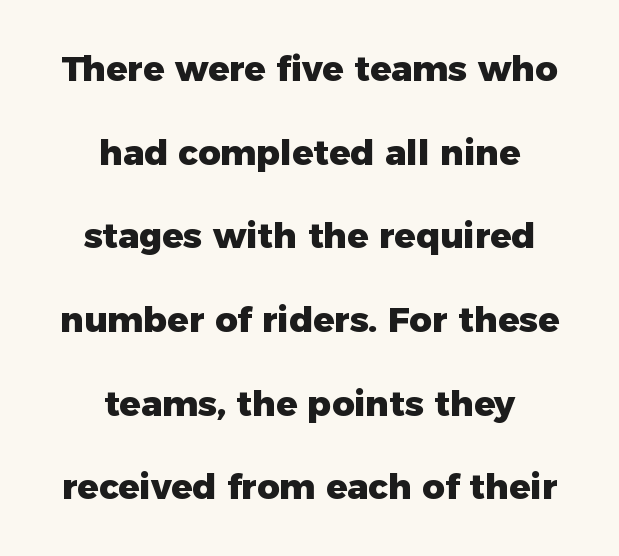
Q: Is the text bold? A: Yes.
Q: Is the text italic (slanted)? A: No, it is upright.
Q: Is the typeface a serif or a sans-serif typeface? A: Sans-serif.
Q: Is the text underlined? A: No.
Q: How is the paragraph aligned? A: Centered.
Q: Is the spacing between letters normal or unusually wide? A: Normal.
Q: Is the spacing between lines tight, normal or loose? A: Loose.
Q: Width (condensed, normal, or wide)? A: Normal.
Q: Stroke contrast? A: Low.
Q: x-height? A: Medium.
Q: Monospaced? A: No.
